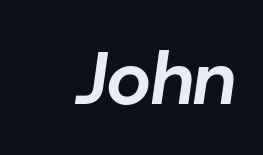
{"italic": "yes", "lean": "right", "slant_degrees": 8, "bold": "yes", "weight": "bold", "width": "normal", "stroke_contrast": "low", "x_height": "medium", "monospaced": "no", "underline": "no", "letter_spacing": "normal", "letter_spacing_em": 0.0, "glyph_px": 75}
